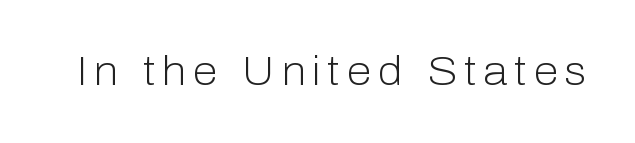
Q: Is the text bold? A: No.
Q: Is the text italic (slanted)? A: No, it is upright.
Q: Is the typeface a serif or a sans-serif typeface? A: Sans-serif.
Q: Is the text underlined? A: No.
Q: Width (condensed, normal, or wide)? A: Normal.
Q: Stroke contrast? A: Low.
Q: x-height? A: Medium.
Q: Monospaced? A: No.
